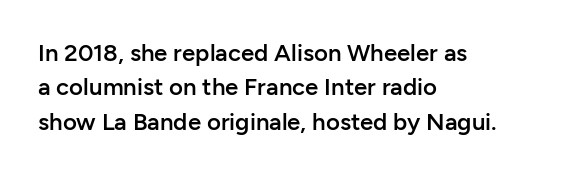
Between one letter and the next there's only the usual sliver of space. Underline: absent. Short and long lines alike share a common starting point at left. Compared with typical paragraphs, the rows here are spaced about the same.
